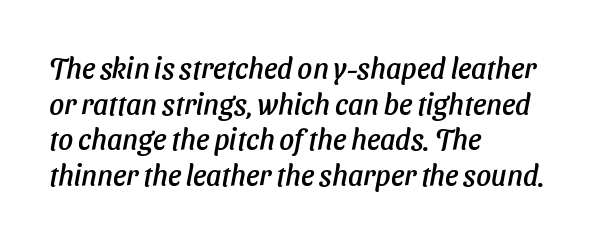
{"width": "normal", "stroke_contrast": "low", "x_height": "medium", "monospaced": "no", "underline": "no", "align": "left", "line_spacing_ratio": 1.23, "letter_spacing": "normal", "letter_spacing_em": 0.0, "glyph_px": 29}
